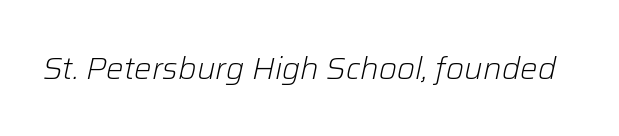
On a weight scale, this lands at 450 or below. In terms of letterspacing, this is plain default setting. When letters slant like this, we call the style italic. Note the varied advance widths — an 'i' is clearly narrower than an 'm'. The strip under each line holds only bare page.
